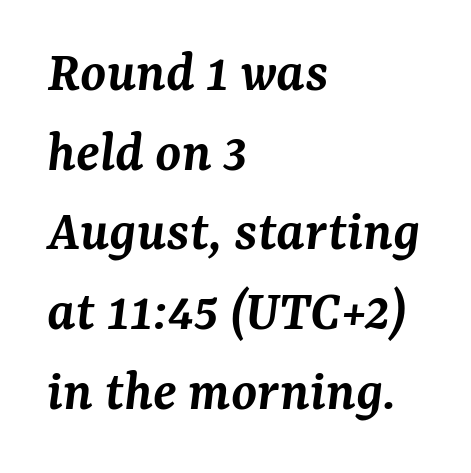
{"serif": "yes", "italic": "yes", "lean": "right", "slant_degrees": 7, "bold": "semi", "weight": "semibold", "width": "normal", "stroke_contrast": "medium", "x_height": "medium", "monospaced": "no", "underline": "no", "align": "left", "line_spacing": "normal", "line_spacing_ratio": 1.35, "letter_spacing": "normal", "letter_spacing_em": 0.0, "glyph_px": 59}
